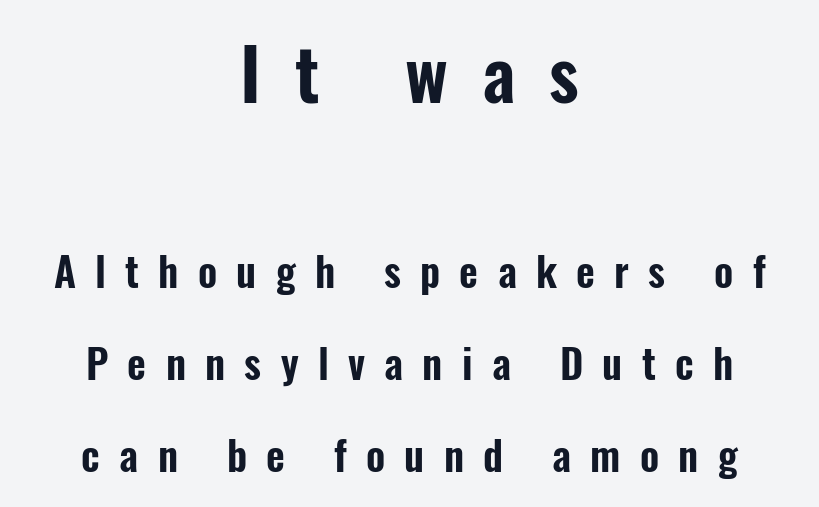
The image shows 72 px condensed sans-serif type, upright; set centered, loose line spacing (2.24x), unusually wide letter spacing (+0.47 em), not underlined; the first (top) block is 1.76x larger; low stroke contrast and a medium x-height.
